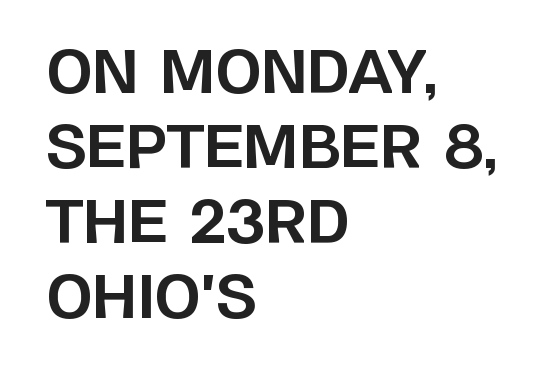
The image shows 59 px bold sans-serif type, upright; set left-aligned, normal line spacing (1.27x), normal letter spacing, not underlined; low stroke contrast and a large x-height.
